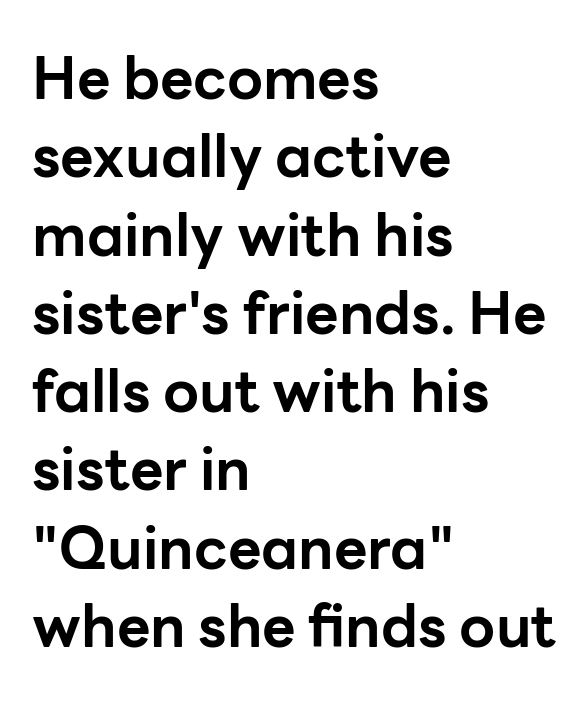
{"serif": "no", "italic": "no", "bold": "yes", "weight": "bold", "width": "normal", "stroke_contrast": "low", "x_height": "medium", "monospaced": "no", "underline": "no", "align": "left", "line_spacing": "normal", "line_spacing_ratio": 1.35, "letter_spacing": "normal", "letter_spacing_em": 0.0, "glyph_px": 58}
